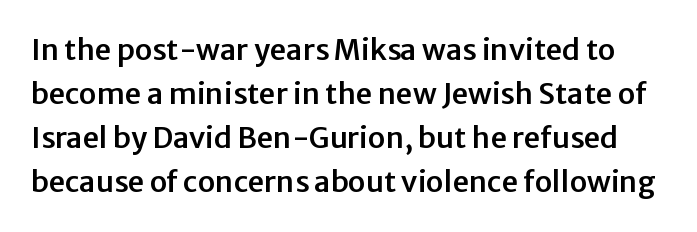
Q: Is the text italic (slanted)? A: No, it is upright.
Q: Is the typeface a serif or a sans-serif typeface? A: Sans-serif.
Q: Is the text underlined? A: No.
Q: Is the spacing between letters normal or unusually wide? A: Normal.
Q: Is the spacing between lines tight, normal or loose? A: Normal.
Q: Width (condensed, normal, or wide)? A: Normal.
Q: Stroke contrast? A: Low.
Q: x-height? A: Medium.
Q: Monospaced? A: No.
